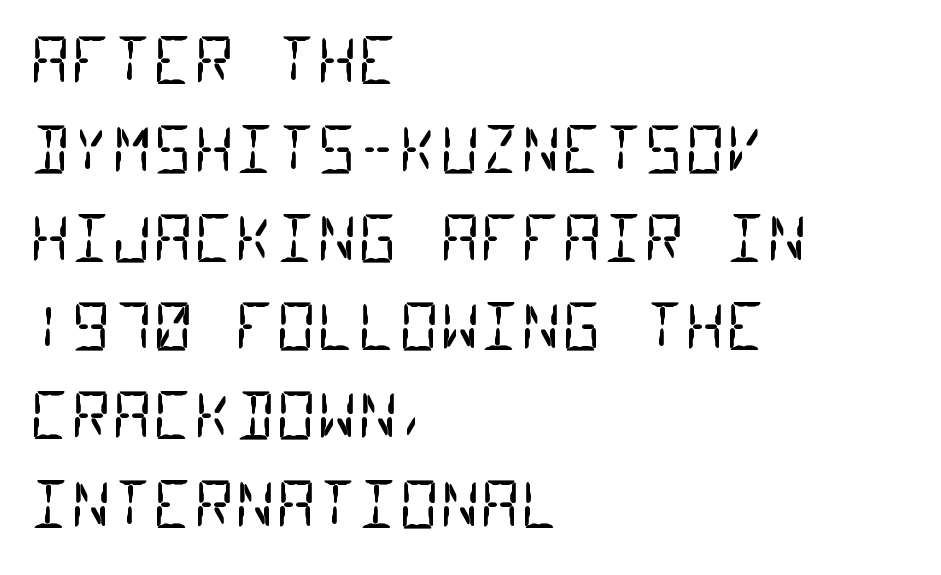
The image shows 63 px regular-weight, condensed sans-serif type, monospaced; set left-aligned, normal line spacing (1.41x), normal letter spacing, not underlined; low stroke contrast and a large x-height.
